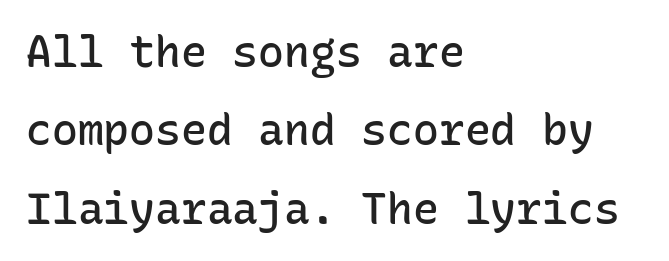
Q: Is the text bold? A: Semi-bold.
Q: Is the text italic (slanted)? A: No, it is upright.
Q: Is the typeface a serif or a sans-serif typeface? A: Sans-serif.
Q: Is the text underlined? A: No.
Q: How is the paragraph aligned? A: Left-aligned.
Q: Is the spacing between letters normal or unusually wide? A: Normal.
Q: Width (condensed, normal, or wide)? A: Normal.
Q: Stroke contrast? A: Low.
Q: x-height? A: Medium.
Q: Monospaced? A: Yes.
